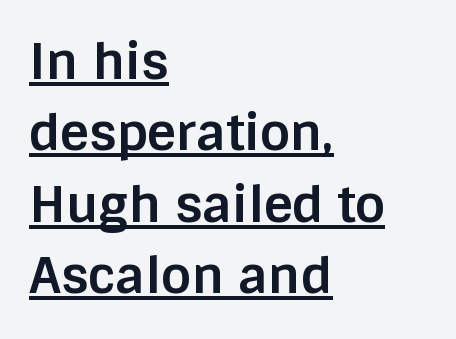
Check where the strokes stop: nothing finishes them off — pure sans. Short note: letters normally spaced. The face used here has the dense, thick strokes of a bold. Caption: multi-line text, flush left, ragged right.
